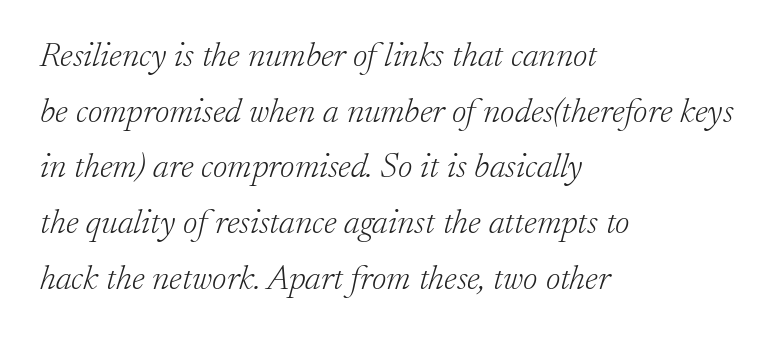
{"serif": "yes", "italic": "yes", "lean": "right", "slant_degrees": 17, "bold": "no", "weight": "light", "width": "normal", "stroke_contrast": "low", "x_height": "small", "monospaced": "no", "underline": "no", "align": "left", "line_spacing": "normal", "line_spacing_ratio": 1.59, "letter_spacing": "normal", "letter_spacing_em": 0.0, "glyph_px": 35}
